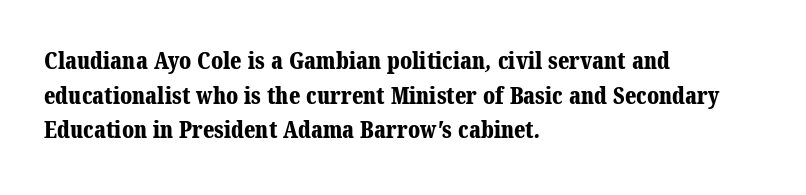
Short note: letters normally spaced. Heavy-handed strokes throughout: this text is bold. The words here are not underlined. The passage is arranged the way most books set body copy — flush left. Vertical spacing — default.
